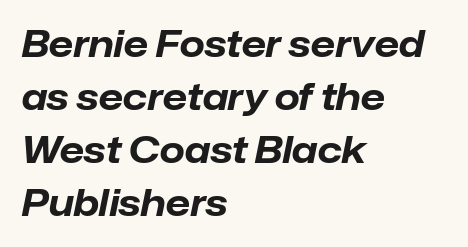
{"italic": "yes", "lean": "right", "slant_degrees": 12, "bold": "yes", "weight": "bold", "width": "normal", "stroke_contrast": "low", "x_height": "medium", "monospaced": "no", "underline": "no", "align": "left", "line_spacing": "normal", "line_spacing_ratio": 1.47, "letter_spacing": "normal", "letter_spacing_em": 0.0, "glyph_px": 36}
